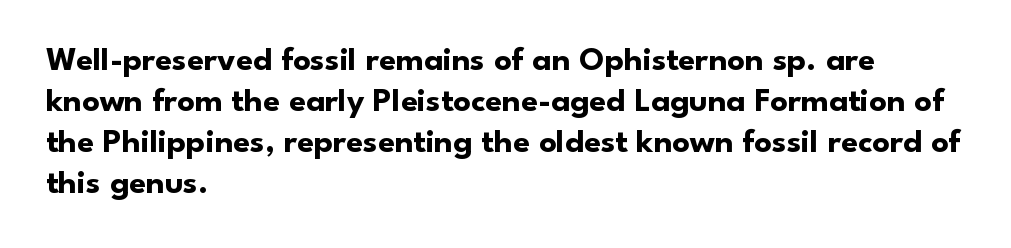
Q: Is the text bold? A: Yes.
Q: Is the text italic (slanted)? A: No, it is upright.
Q: Is the typeface a serif or a sans-serif typeface? A: Sans-serif.
Q: Is the text underlined? A: No.
Q: How is the paragraph aligned? A: Left-aligned.
Q: Is the spacing between letters normal or unusually wide? A: Normal.
Q: Width (condensed, normal, or wide)? A: Normal.
Q: Stroke contrast? A: Low.
Q: x-height? A: Small.
Q: Monospaced? A: No.
